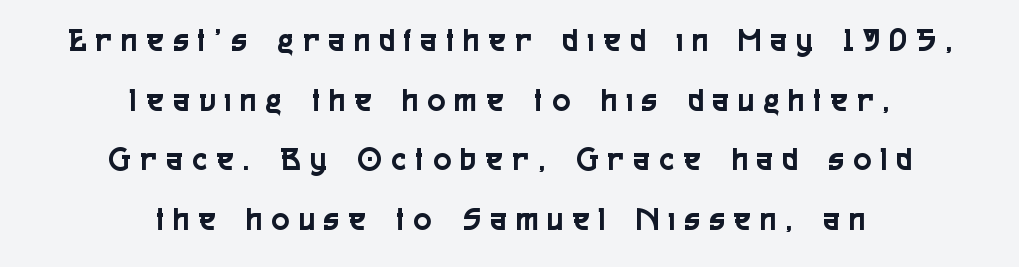
{"serif": "no", "italic": "no", "width": "condensed", "x_height": "medium", "monospaced": "no", "underline": "no", "align": "center", "line_spacing_ratio": 1.81, "letter_spacing": "wide", "letter_spacing_em": 0.31, "glyph_px": 33}
